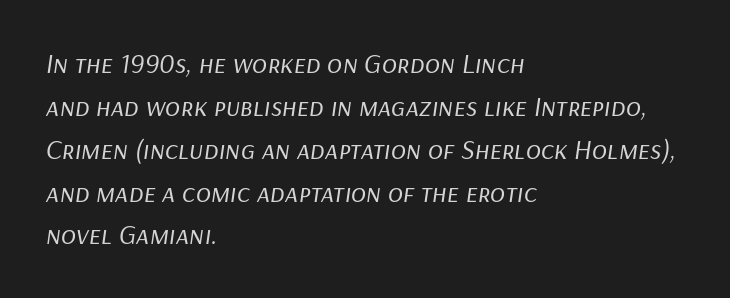
Q: Is the text bold? A: No.
Q: Is the text italic (slanted)? A: Yes, it leans right by about 9 degrees.
Q: Is the text underlined? A: No.
Q: How is the paragraph aligned? A: Left-aligned.
Q: Is the spacing between letters normal or unusually wide? A: Normal.
Q: Is the spacing between lines tight, normal or loose? A: Normal.
Q: Width (condensed, normal, or wide)? A: Normal.
Q: Stroke contrast? A: Low.
Q: x-height? A: Medium.
Q: Monospaced? A: No.
